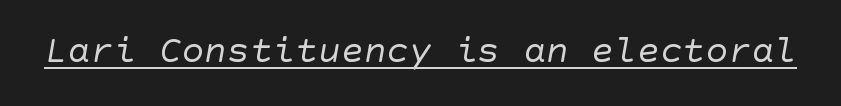
Does the type have serifs? No, each stem ends abruptly. Observe the ordinary spacing: letters are neighbours, not strangers. A typographer would call this underscored text. The face looks like a standard text weight, possibly lighter.
